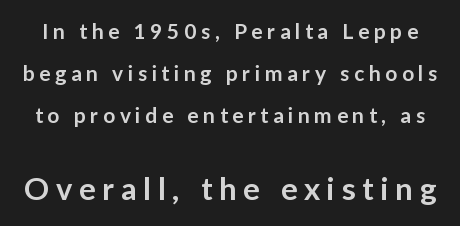
{"serif": "no", "italic": "no", "bold": "semi", "weight": "semibold", "width": "normal", "stroke_contrast": "low", "x_height": "medium", "monospaced": "no", "underline": "no", "line_spacing": "loose", "line_spacing_ratio": 1.99, "letter_spacing": "wide", "letter_spacing_em": 0.22, "larger_block": "second", "size_ratio": 1.48, "glyph_px": 31}
